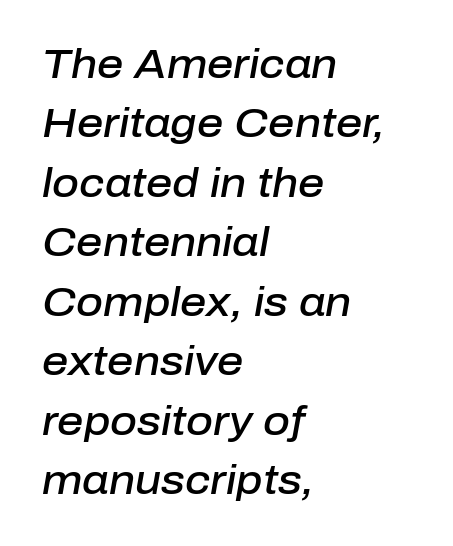
Q: Is the text bold? A: Semi-bold.
Q: Is the text italic (slanted)? A: Yes, it leans right by about 10 degrees.
Q: Is the text underlined? A: No.
Q: How is the paragraph aligned? A: Left-aligned.
Q: Is the spacing between letters normal or unusually wide? A: Normal.
Q: Is the spacing between lines tight, normal or loose? A: Normal.
Q: Width (condensed, normal, or wide)? A: Normal.
Q: Stroke contrast? A: Low.
Q: x-height? A: Medium.
Q: Monospaced? A: No.
